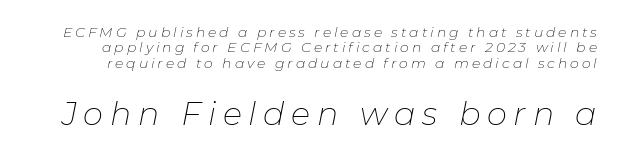
The image shows 32 px thin type, italic (leaning right); set tight line spacing (1.09x), unusually wide letter spacing (+0.21 em), not underlined; the second (bottom) block is 2.29x larger; low stroke contrast and a medium x-height.
